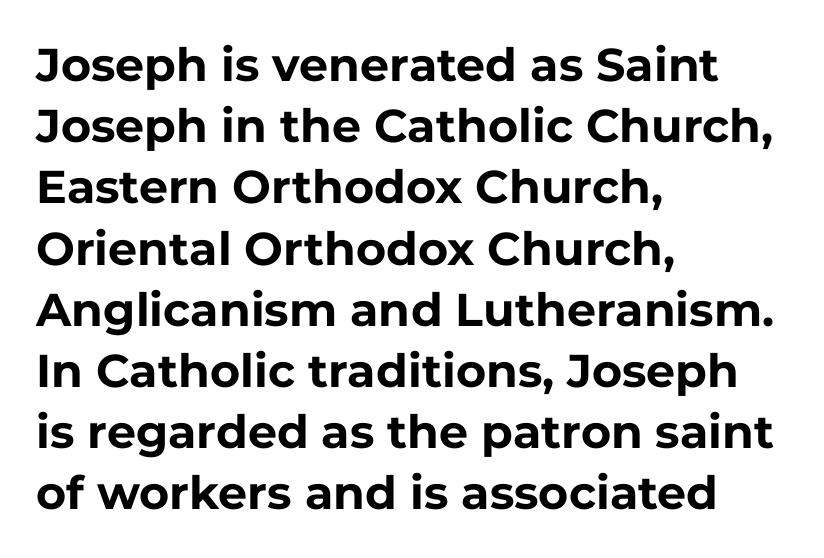
The image shows 46 px bold sans-serif type, upright; set left-aligned, normal line spacing (1.33x), normal letter spacing, not underlined; low stroke contrast and a medium x-height.
